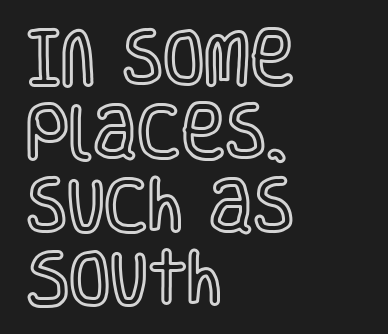
This sample has the flowing, uneven cadence of proportional lettering. Caption: standard tracking, unaltered. If you drew a ruler down the left edge, every line would touch it. Ascenders rise straight up at ninety degrees. Type without underlining.
